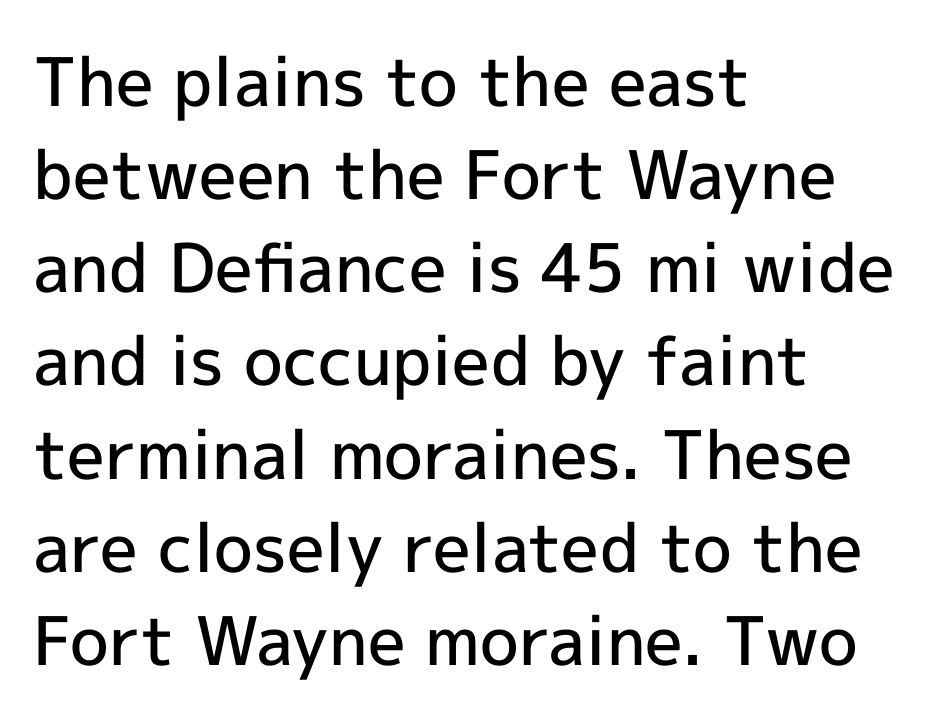
{"serif": "no", "italic": "no", "bold": "semi", "weight": "semibold", "width": "normal", "x_height": "medium", "monospaced": "no", "underline": "no", "align": "left", "line_spacing": "normal", "line_spacing_ratio": 1.39, "letter_spacing": "normal", "letter_spacing_em": 0.0, "glyph_px": 67}
